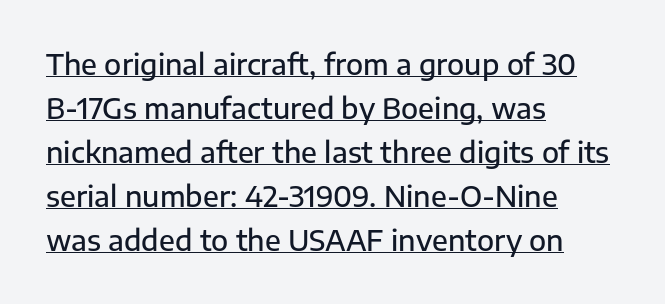
{"serif": "no", "italic": "no", "bold": "semi", "weight": "semibold", "width": "normal", "stroke_contrast": "low", "x_height": "medium", "monospaced": "no", "underline": "yes", "align": "left", "line_spacing": "normal", "line_spacing_ratio": 1.57, "letter_spacing": "normal", "letter_spacing_em": 0.0, "glyph_px": 28}
